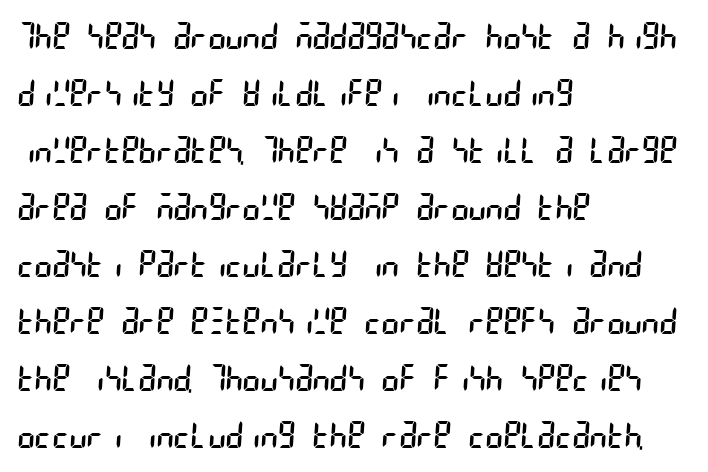
{"serif": "no", "bold": "no", "weight": "regular", "width": "condensed", "stroke_contrast": "low", "x_height": "large", "underline": "no", "align": "left", "line_spacing": "normal", "line_spacing_ratio": 1.54, "letter_spacing": "normal", "letter_spacing_em": 0.0, "glyph_px": 37}
